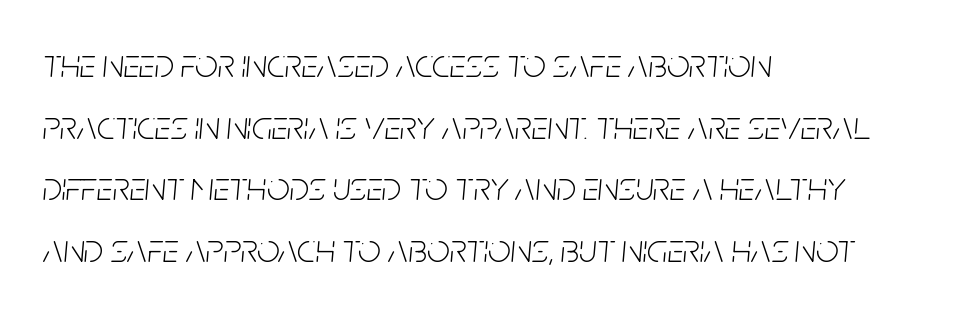
Q: Is the text bold? A: No.
Q: Is the text italic (slanted)? A: Yes, it leans right by about 5 degrees.
Q: Is the text underlined? A: No.
Q: How is the paragraph aligned? A: Left-aligned.
Q: Is the spacing between letters normal or unusually wide? A: Normal.
Q: Is the spacing between lines tight, normal or loose? A: Normal.
Q: Width (condensed, normal, or wide)? A: Condensed.
Q: Stroke contrast? A: Low.
Q: x-height? A: Large.
Q: Monospaced? A: No.
